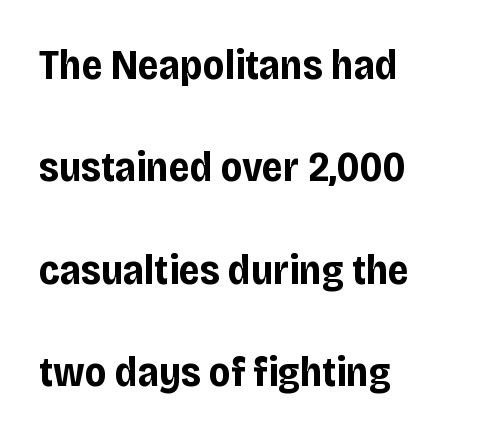
{"serif": "no", "italic": "no", "bold": "yes", "weight": "bold", "width": "condensed", "stroke_contrast": "low", "x_height": "large", "monospaced": "no", "underline": "no", "align": "left", "line_spacing": "loose", "line_spacing_ratio": 2.44, "letter_spacing": "normal", "letter_spacing_em": 0.0, "glyph_px": 42}
